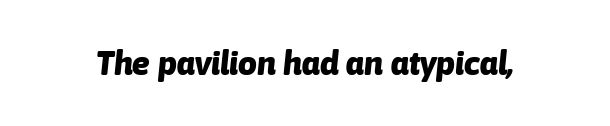
The image shows 33 px heavy type, italic (leaning right); set normal letter spacing, not underlined; low stroke contrast and a medium x-height.
